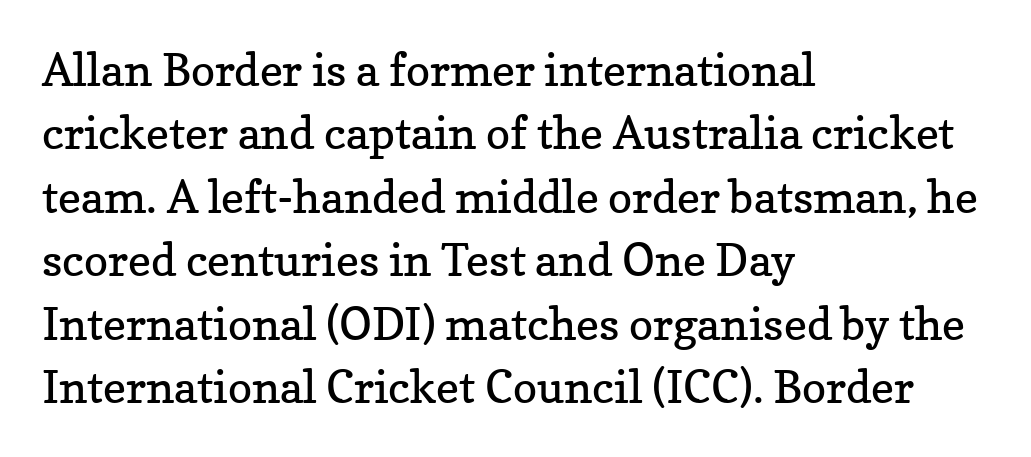
{"serif": "yes", "italic": "no", "bold": "no", "weight": "regular", "width": "normal", "stroke_contrast": "low", "x_height": "medium", "monospaced": "no", "underline": "no", "align": "left", "line_spacing": "normal", "line_spacing_ratio": 1.41, "letter_spacing": "normal", "letter_spacing_em": 0.0, "glyph_px": 45}
